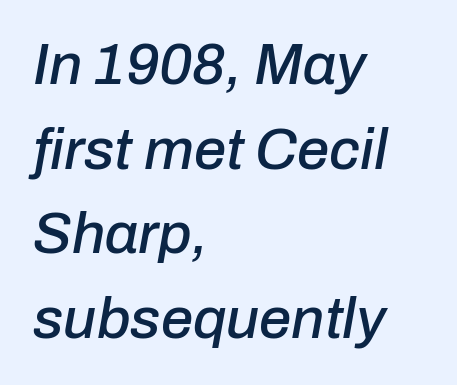
The image shows 58 px text type, italic (leaning right); set left-aligned, normal line spacing (1.46x), normal letter spacing, not underlined; low stroke contrast and a medium x-height.
